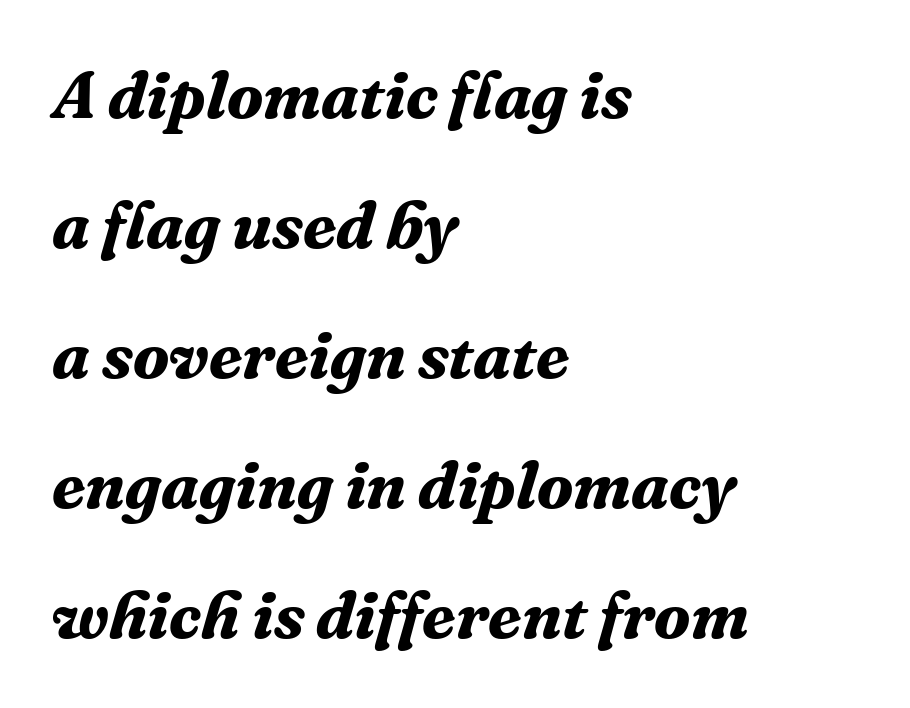
Compared with a centered layout, this one pins lines to the left instead. This rendering leaves character spacing at its baseline value. Spacing verdict: proportional, widths tailored to each character. Letterform terminals end in serifs throughout the passage. Any mark beneath the type? The region is blank. How would I describe the line gaps? Wide and relaxed.
